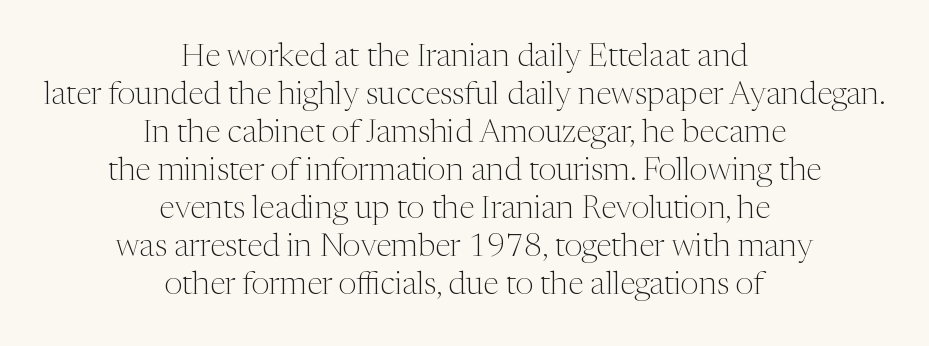
In terms of letterspacing, this is plain default setting. A serif font was chosen for this passage. The letters advance in unequal steps, a hallmark of proportional type. The paragraph shown floats in the horizontal middle. When letters stand straight like this, we call the style roman or upright.
